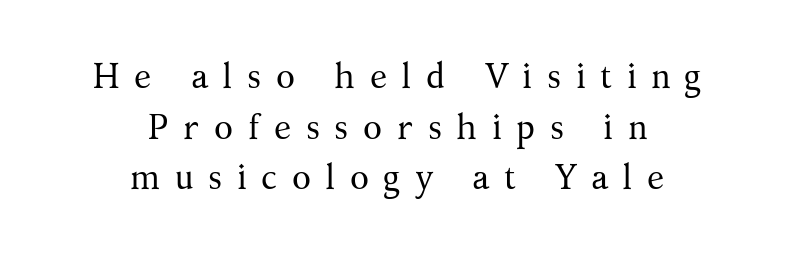
The image shows 35 px regular-weight serif type, upright; set centered, normal line spacing (1.45x), unusually wide letter spacing (+0.41 em), not underlined; medium stroke contrast and a medium x-height.
